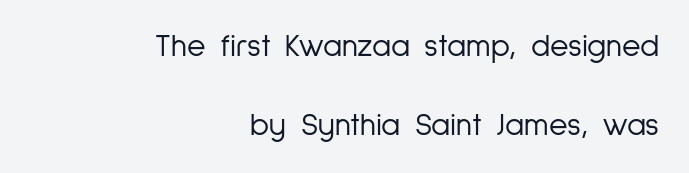
Q: Is the text bold? A: No.
Q: Is the text italic (slanted)? A: No, it is upright.
Q: Is the typeface a serif or a sans-serif typeface? A: Sans-serif.
Q: Is the text underlined? A: No.
Q: How is the paragraph aligned? A: Right-aligned.
Q: Is the spacing between letters normal or unusually wide? A: Normal.
Q: Is the spacing between lines tight, normal or loose? A: Loose.
Q: Width (condensed, normal, or wide)? A: Condensed.
Q: Stroke contrast? A: Low.
Q: x-height? A: Medium.
Q: Monospaced? A: No.
